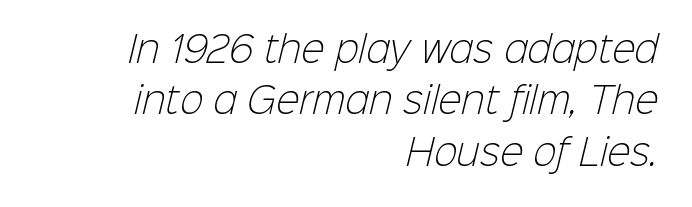
{"serif": "no", "bold": "no", "weight": "light", "width": "normal", "stroke_contrast": "low", "x_height": "medium", "monospaced": "no", "underline": "no", "align": "right", "line_spacing": "normal", "line_spacing_ratio": 1.47, "letter_spacing": "normal", "letter_spacing_em": 0.0, "glyph_px": 35}
